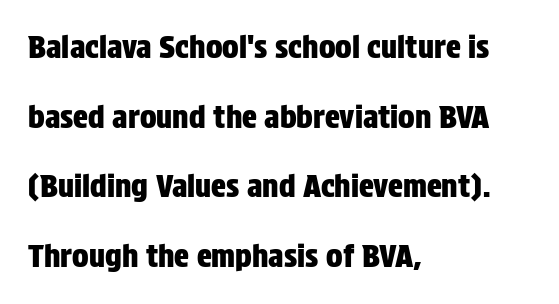
Horizontal bands of white between lines are thick stripes. Posture: vertical. There is no visible air inserted between adjacent glyphs. The face used here is proportionally spaced, like ordinary book or web type. Does the type have serifs? No, each stem ends abruptly.
